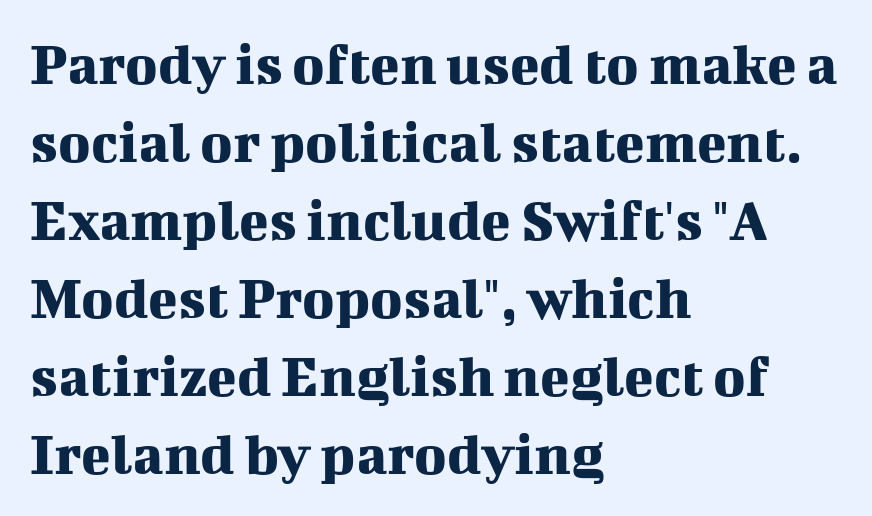
The rendering keeps characters at their native spacing. The glyphs are unaccompanied by any horizontal stroke below them. Leftover space on each line is placed entirely after the last word. Stroke terminals: seriffed. The lines sit at an ordinary, default distance from one another.
